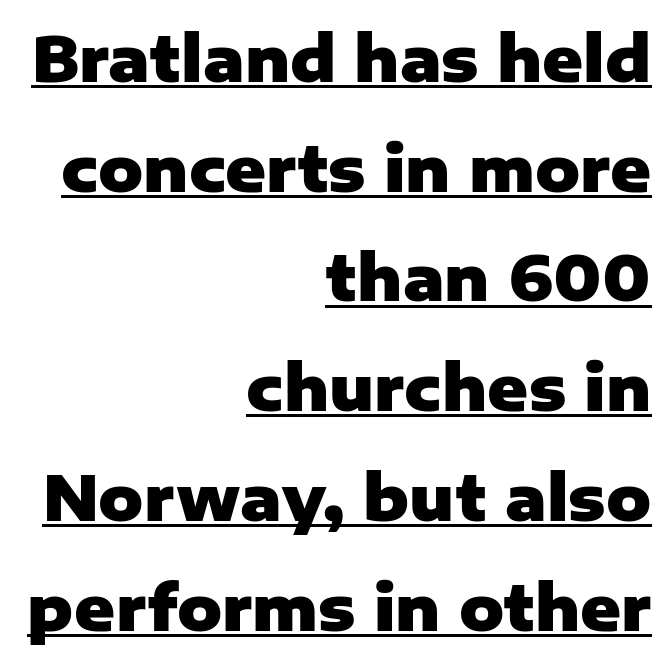
{"serif": "no", "italic": "no", "bold": "yes", "weight": "heavy", "width": "normal", "stroke_contrast": "low", "x_height": "medium", "monospaced": "no", "underline": "yes", "align": "right", "line_spacing_ratio": 1.77, "letter_spacing": "normal", "letter_spacing_em": 0.0, "glyph_px": 62}
